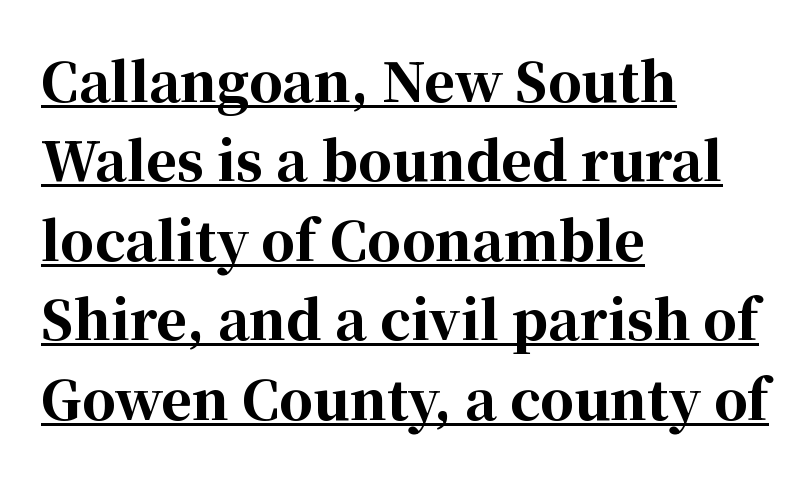
Q: Is the text bold? A: Yes.
Q: Is the text italic (slanted)? A: No, it is upright.
Q: Is the typeface a serif or a sans-serif typeface? A: Serif.
Q: Is the text underlined? A: Yes.
Q: How is the paragraph aligned? A: Left-aligned.
Q: Is the spacing between letters normal or unusually wide? A: Normal.
Q: Is the spacing between lines tight, normal or loose? A: Normal.
Q: Width (condensed, normal, or wide)? A: Normal.
Q: Stroke contrast? A: High.
Q: x-height? A: Medium.
Q: Monospaced? A: No.
